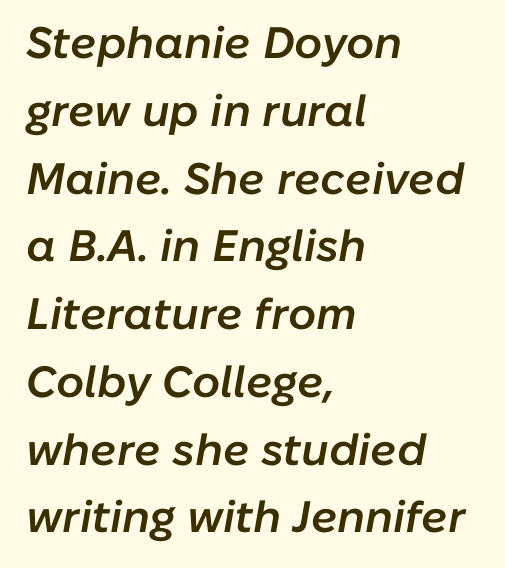
The image shows 44 px semibold type, italic (leaning right); set left-aligned, normal line spacing (1.54x), normal letter spacing, not underlined; low stroke contrast and a medium x-height.
